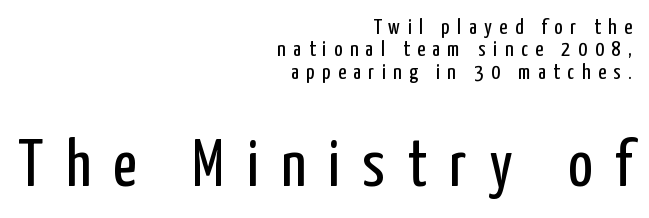
The image shows 66 px regular-weight, condensed sans-serif type, upright; set right-aligned, tight line spacing (1.02x), unusually wide letter spacing (+0.34 em), not underlined; the second (bottom) block is 3.0x larger; low stroke contrast and a medium x-height.
